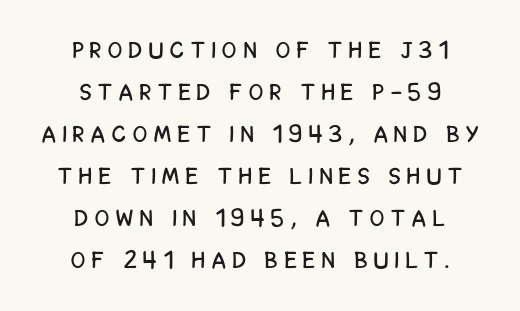
The lettering stays uniformly vertical, giving the passage a roman look. How are the letters spaced? Widely, with obvious added tracking. Just letters on the line, the space beneath them empty. The lines are quadded center.
